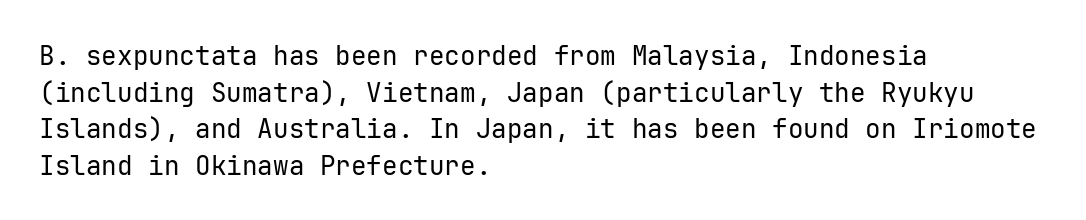
Q: Is the text bold? A: No.
Q: Is the text italic (slanted)? A: No, it is upright.
Q: Is the text underlined? A: No.
Q: How is the paragraph aligned? A: Left-aligned.
Q: Is the spacing between letters normal or unusually wide? A: Normal.
Q: Is the spacing between lines tight, normal or loose? A: Normal.
